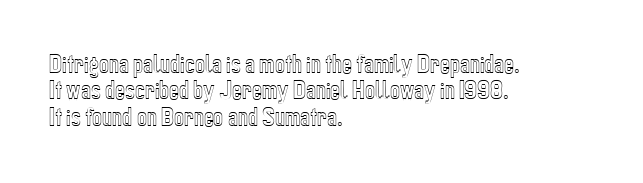
Is there much room between lines? A standard amount, neither cramped nor airy. The line texture is even and compact thanks to regular tracking. In terms of posture, this sample is upright. The paragraph has a hard left edge and a soft right edge. The strip under each line holds only bare page.
